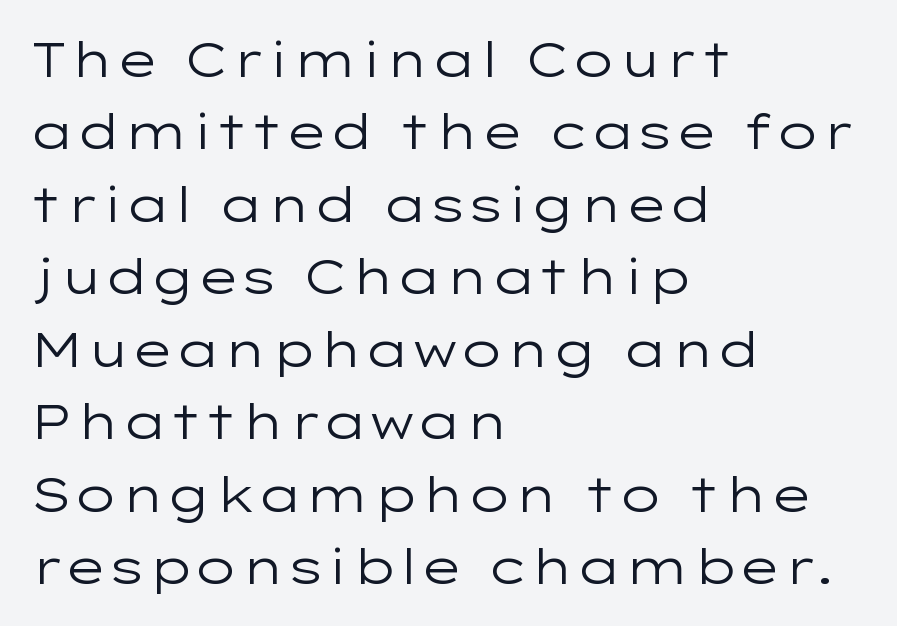
How would I describe the line gaps? Plain and ordinary. On a weight scale, this lands at 450 or below. These lines were composed using upright roman letters. A clean baseline with only descenders dipping below it. Note the varied advance widths — an 'i' is clearly narrower than an 'm'.
